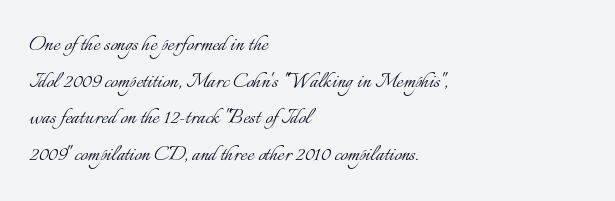
In CSS terms this would be text-align: left. The words here are not underlined. The font is comparable to plain body text, perhaps lighter. The vertical gap from one line to the next is medium. Compared with typical body copy, the letter spacing here is the same.
